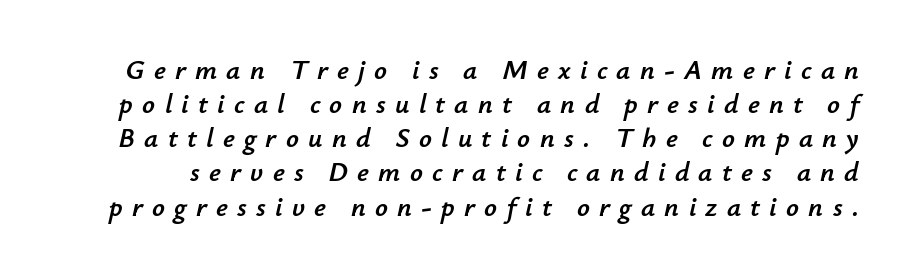
The image shows 28 px text type, italic (leaning right); set line spacing 1.22x, unusually wide letter spacing (+0.33 em), not underlined; low stroke contrast and a small x-height.
